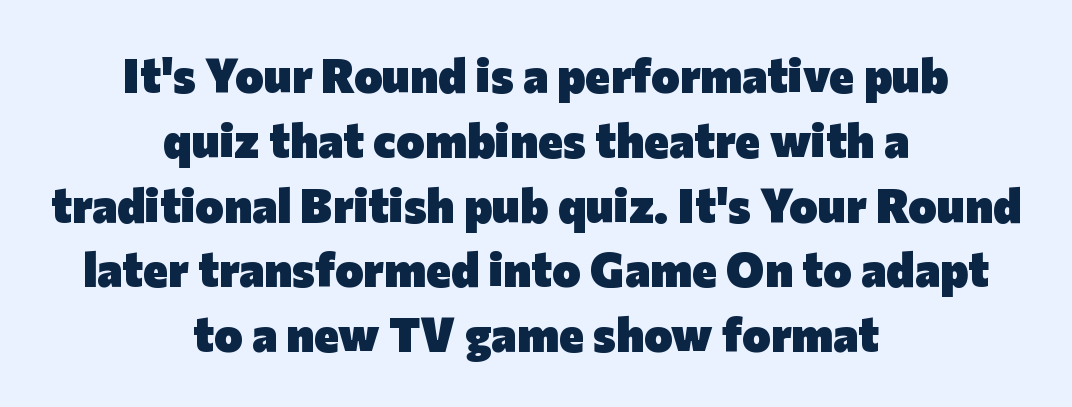
{"serif": "no", "italic": "no", "bold": "yes", "weight": "heavy", "width": "normal", "stroke_contrast": "low", "x_height": "medium", "monospaced": "no", "underline": "no", "align": "center", "line_spacing": "normal", "line_spacing_ratio": 1.35, "letter_spacing": "normal", "letter_spacing_em": 0.0, "glyph_px": 48}
